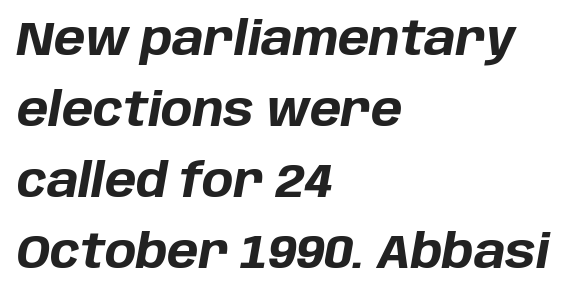
The image shows 47 px bold type, italic (leaning right); set left-aligned, normal line spacing (1.51x), normal letter spacing, not underlined; low stroke contrast and a large x-height.
